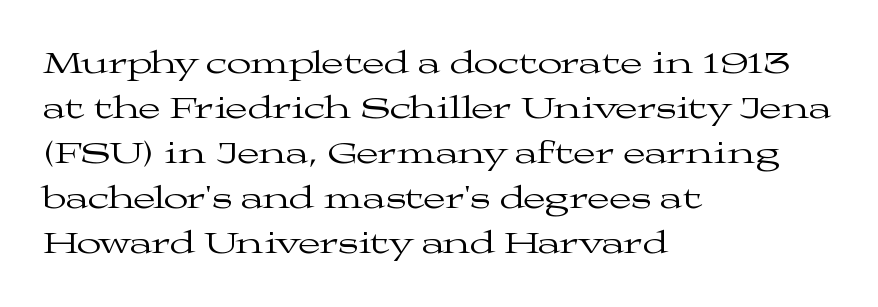
{"serif": "yes", "italic": "no", "bold": "no", "weight": "regular", "width": "wide", "stroke_contrast": "medium", "x_height": "medium", "monospaced": "no", "underline": "no", "align": "left", "line_spacing": "normal", "line_spacing_ratio": 1.41, "letter_spacing": "normal", "letter_spacing_em": 0.0, "glyph_px": 32}
